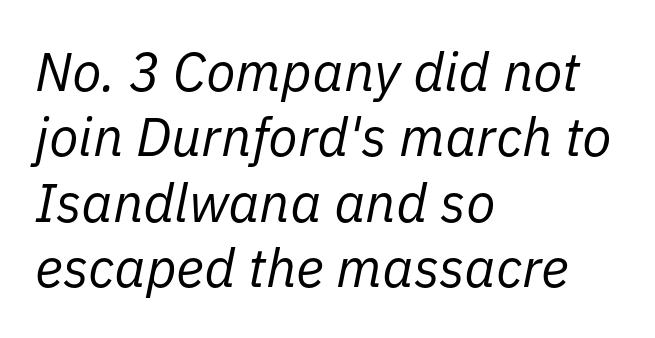
No letter is thick-stroked: the sample isn't bold. Observe the lean: these are italic letterforms. These lines stack with their left ends in a neat column. Clear beneath every line of the passage.
